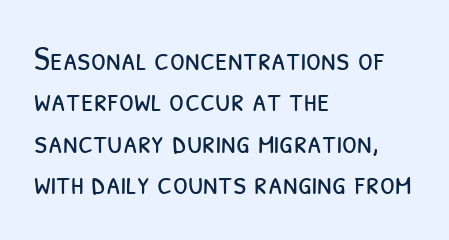
Any mark beneath the type? The region is blank. Weight: not bold — regular or lighter. Note the varied advance widths — an 'i' is clearly narrower than an 'm'. Nope, no serifs anywhere on these letters. The passage shown has conventional tracking throughout. The passage is arranged the way most books set body copy — flush left.
